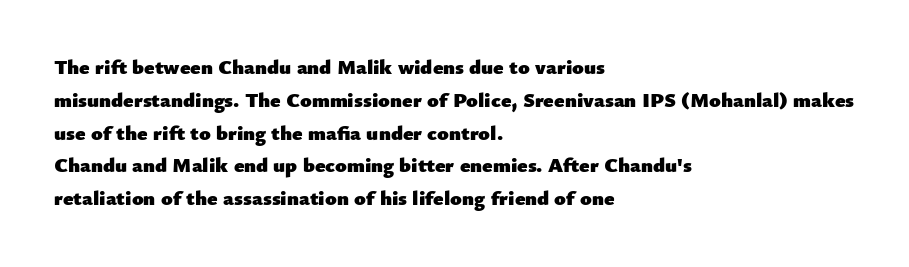
The image shows 21 px bold type, upright; set left-aligned, normal line spacing (1.56x), normal letter spacing, not underlined.
